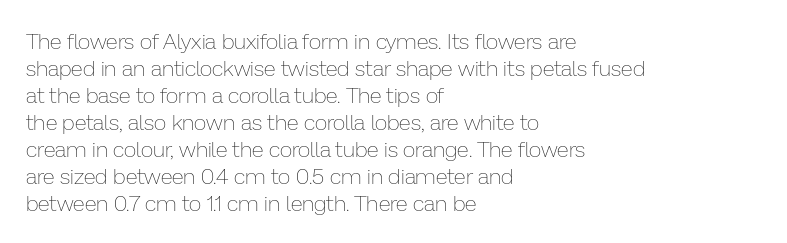
Beneath every word, the page is bare. The lettering holds an erect, upright posture throughout. Caption: face not bold, strokes unweighted. The gaps between neighbouring characters are ordinary and unremarkable.
